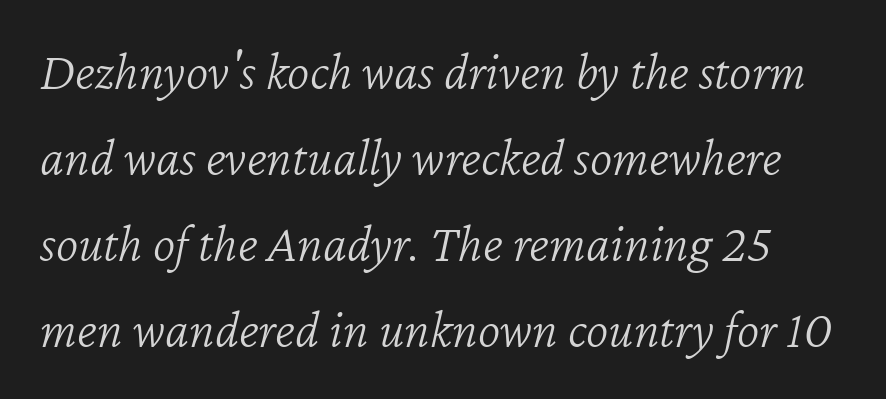
The image shows 54 px light type, italic (leaning right); set normal line spacing (1.59x), normal letter spacing, not underlined; low stroke contrast and a medium x-height.
